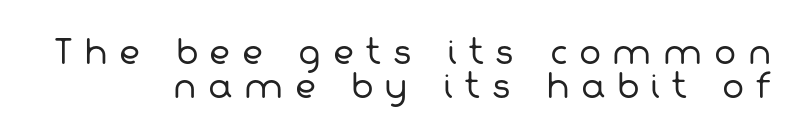
{"serif": "no", "bold": "no", "weight": "regular", "width": "normal", "stroke_contrast": "low", "x_height": "medium", "monospaced": "no", "underline": "no", "line_spacing": "tight", "line_spacing_ratio": 1.03, "letter_spacing": "wide", "letter_spacing_em": 0.35, "glyph_px": 33}
